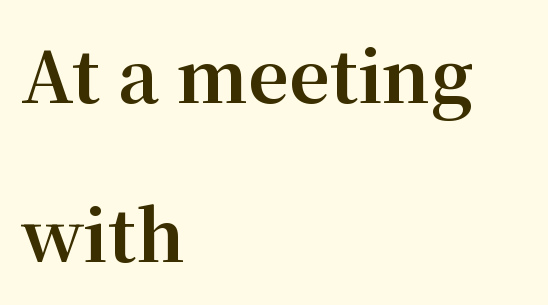
The image shows 71 px bold serif type, upright; set left-aligned, loose line spacing (2.24x), normal letter spacing, not underlined; medium stroke contrast and a medium x-height.
